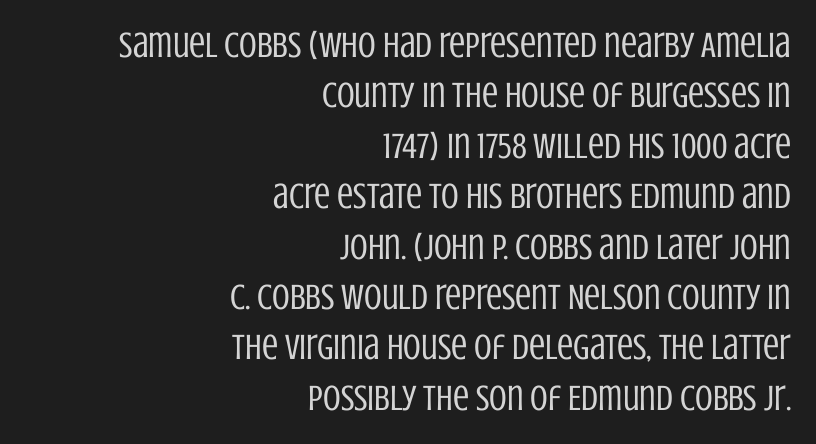
The image shows 36 px regular-weight, condensed sans-serif type, upright; set right-aligned, normal line spacing (1.4x), normal letter spacing, not underlined; low stroke contrast and a large x-height.
